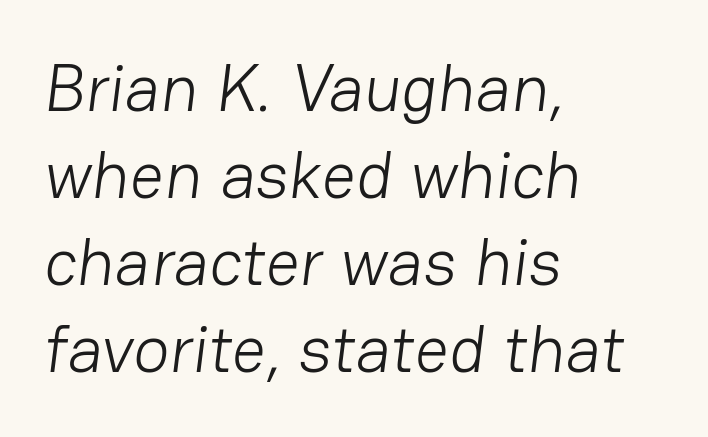
The image shows 67 px light sans-serif type; set left-aligned, normal line spacing (1.3x), normal letter spacing, not underlined; low stroke contrast and a medium x-height.
